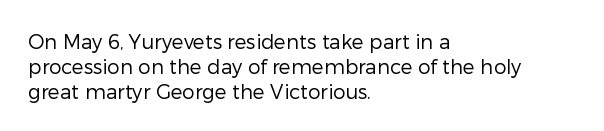
{"italic": "no", "bold": "no", "underline": "no", "align": "left", "line_spacing": "normal", "line_spacing_ratio": 1.25, "letter_spacing": "normal", "letter_spacing_em": 0.0, "glyph_px": 20}
